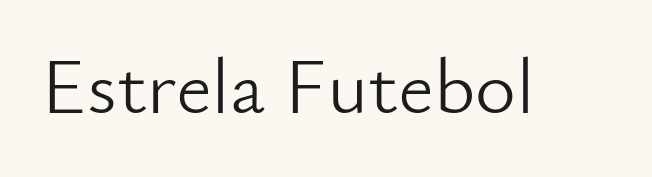
{"serif": "no", "italic": "no", "bold": "no", "weight": "light", "width": "normal", "stroke_contrast": "low", "x_height": "small", "monospaced": "no", "underline": "no", "letter_spacing": "normal", "letter_spacing_em": 0.0, "glyph_px": 79}
